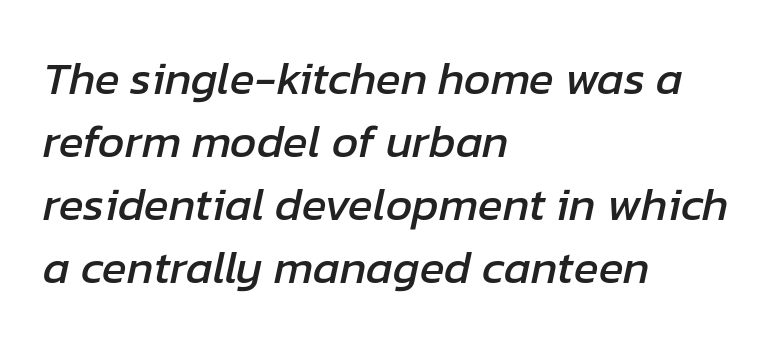
{"italic": "yes", "lean": "right", "slant_degrees": 12, "width": "normal", "stroke_contrast": "low", "x_height": "medium", "monospaced": "no", "underline": "no", "align": "left", "line_spacing": "normal", "line_spacing_ratio": 1.37, "letter_spacing": "normal", "letter_spacing_em": 0.0, "glyph_px": 46}
